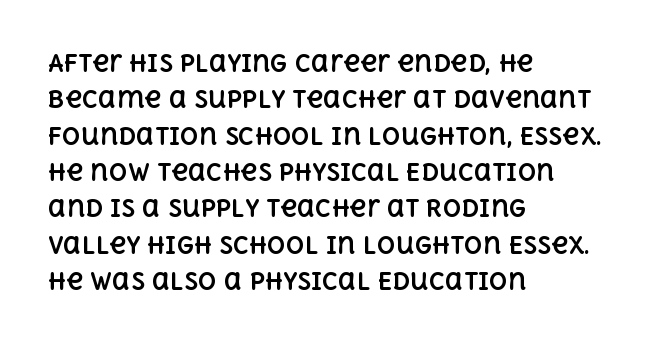
The image shows 23 px bold type, upright; set left-aligned, normal line spacing (1.58x), normal letter spacing, not underlined.
